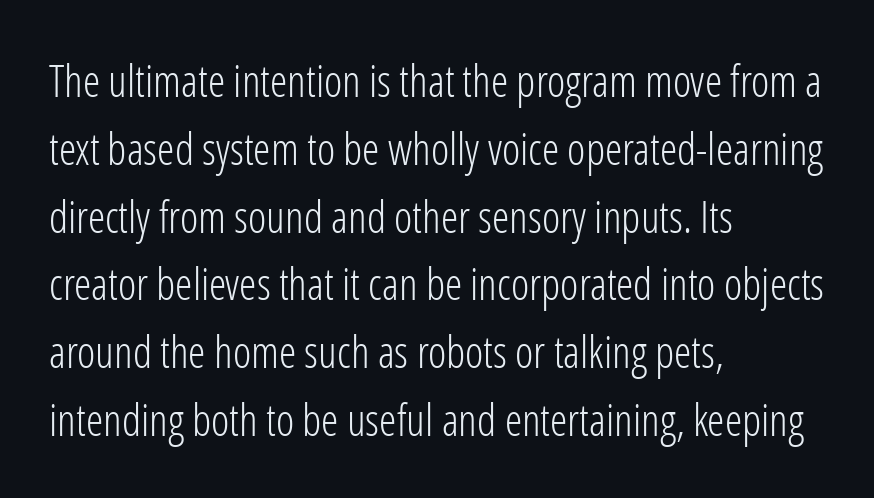
The tracking reads as untouched default to a designer's eye. Is this a sans? Yes — the strokes have no serifs. Summary of vertical rhythm: regular, with standard interline spacing. Any mark beneath the type? The region is blank. Proportional: the letters do not fall into vertical columns.
